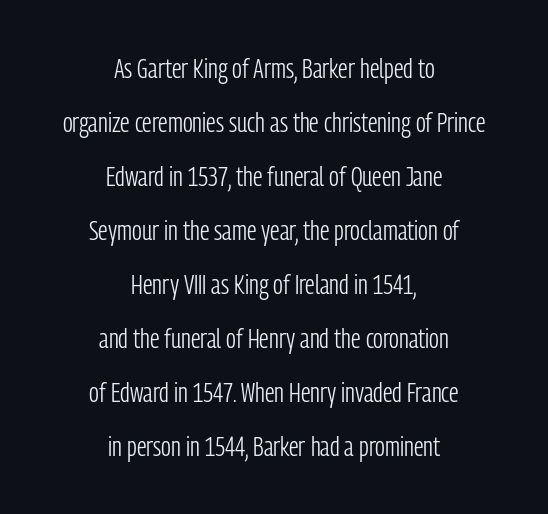
{"serif": "no", "italic": "no", "bold": "no", "weight": "light", "width": "condensed", "stroke_contrast": "low", "x_height": "medium", "monospaced": "no", "underline": "no", "align": "center", "line_spacing": "loose", "line_spacing_ratio": 1.93, "letter_spacing": "normal", "letter_spacing_em": 0.0, "glyph_px": 28}
